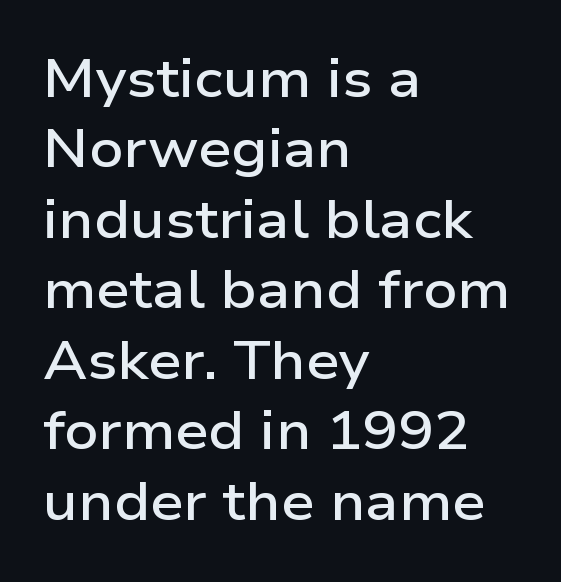
These lines stack with their left ends in a neat column. What kind of face is this? One without serifs — a sans. Type without underlining. Looks like regular typesetting: each glyph gets only the width it needs.
